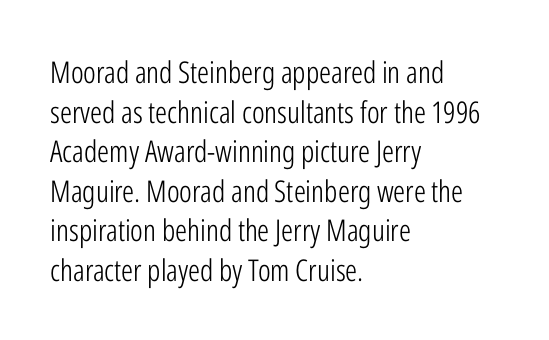
The image shows 30 px light, condensed sans-serif type, upright; set left-aligned, normal line spacing (1.32x), normal letter spacing, not underlined; low stroke contrast and a medium x-height.
